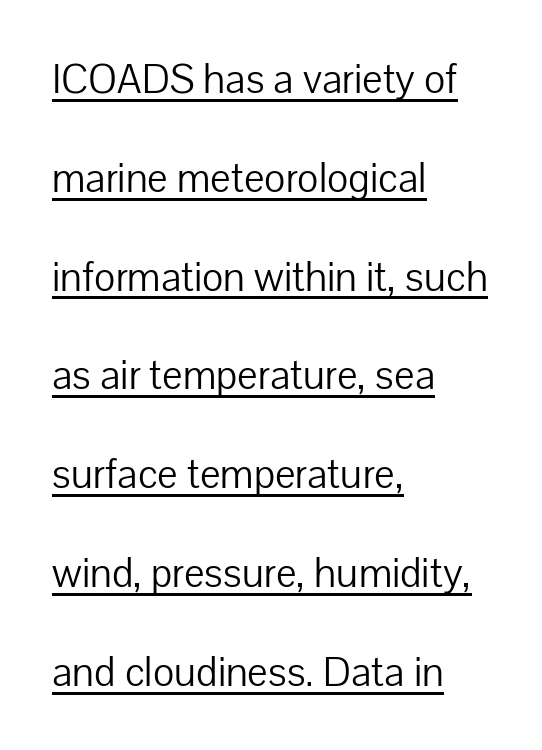
Leading is clearly above the norm, producing a sparse column. The designer went with a sans here, leaving each stem footless. Every row of glyphs begins at an identical x-position on the left. Inter-character spacing is left at the font's built-in metrics. Stroke thickness stays within the range of a standard reading face or lighter. The specimen reads as upright at a glance.
